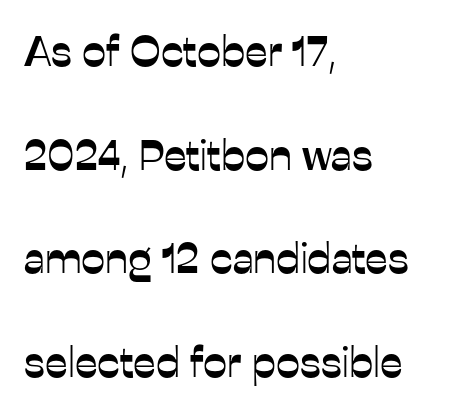
{"serif": "no", "italic": "no", "width": "normal", "stroke_contrast": "low", "x_height": "medium", "monospaced": "no", "underline": "no", "align": "left", "line_spacing": "loose", "line_spacing_ratio": 2.41, "letter_spacing": "normal", "letter_spacing_em": 0.0, "glyph_px": 43}
